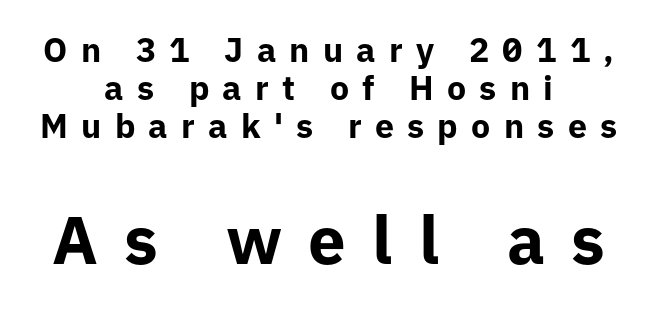
Font category for this specimen: sans-serif. Heft: maximum for text — a bold. Posture: upright roman. Letter spacing: wide. Leading: reduced. Check the space under the baseline: it is left empty.
